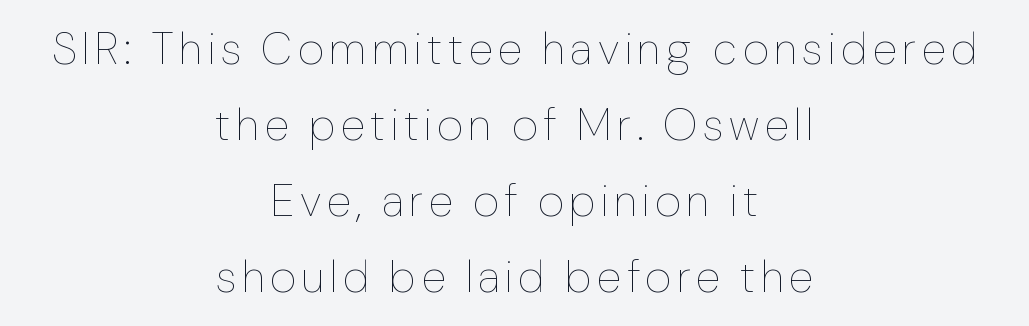
Q: Is the text bold? A: No.
Q: Is the text italic (slanted)? A: No, it is upright.
Q: Is the text underlined? A: No.
Q: How is the paragraph aligned? A: Centered.
Q: Is the spacing between lines tight, normal or loose? A: Normal.
Q: Width (condensed, normal, or wide)? A: Normal.
Q: Stroke contrast? A: Low.
Q: x-height? A: Medium.
Q: Monospaced? A: No.
